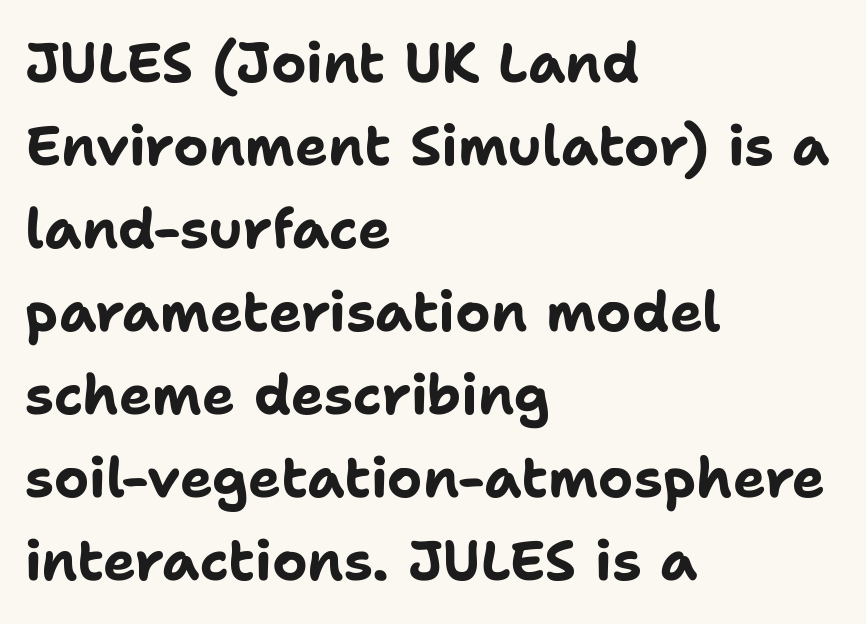
{"serif": "no", "italic": "no", "bold": "yes", "weight": "bold", "width": "normal", "stroke_contrast": "low", "x_height": "medium", "monospaced": "no", "underline": "no", "align": "left", "line_spacing": "normal", "line_spacing_ratio": 1.51, "letter_spacing": "normal", "letter_spacing_em": 0.0, "glyph_px": 55}
